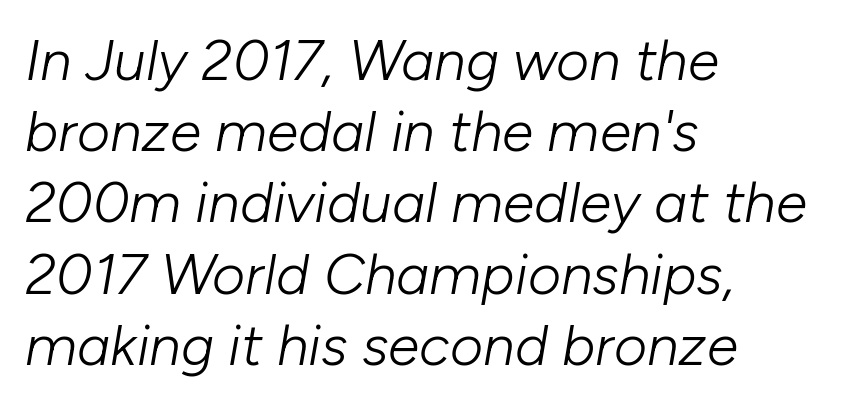
The image shows 57 px light type, italic (leaning right); set left-aligned, normal line spacing (1.25x), normal letter spacing, not underlined; low stroke contrast and a medium x-height.
